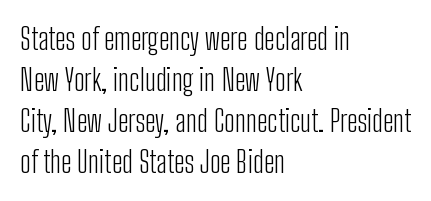
The image shows 30 px light, condensed sans-serif type, upright; set left-aligned, normal line spacing (1.37x), normal letter spacing, not underlined; low stroke contrast and a medium x-height.
